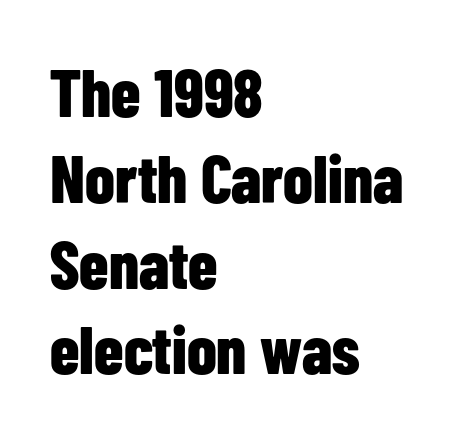
The image shows 67 px bold, condensed sans-serif type, upright; set left-aligned, normal line spacing (1.28x), normal letter spacing, not underlined; low stroke contrast and a medium x-height.
